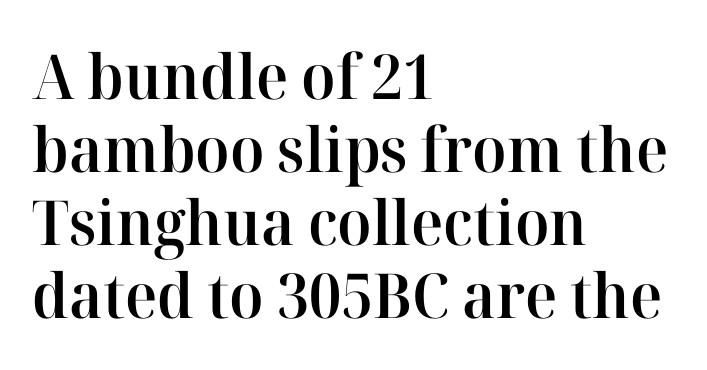
{"serif": "yes", "italic": "no", "bold": "semi", "weight": "semibold", "width": "normal", "stroke_contrast": "high", "x_height": "medium", "monospaced": "no", "underline": "no", "align": "left", "line_spacing_ratio": 1.18, "letter_spacing": "normal", "letter_spacing_em": 0.0, "glyph_px": 62}
